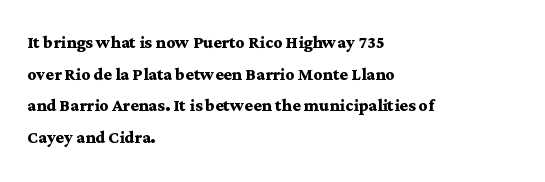
The image shows 22 px bold type, upright; set left-aligned, normal line spacing (1.44x), normal letter spacing, not underlined.
